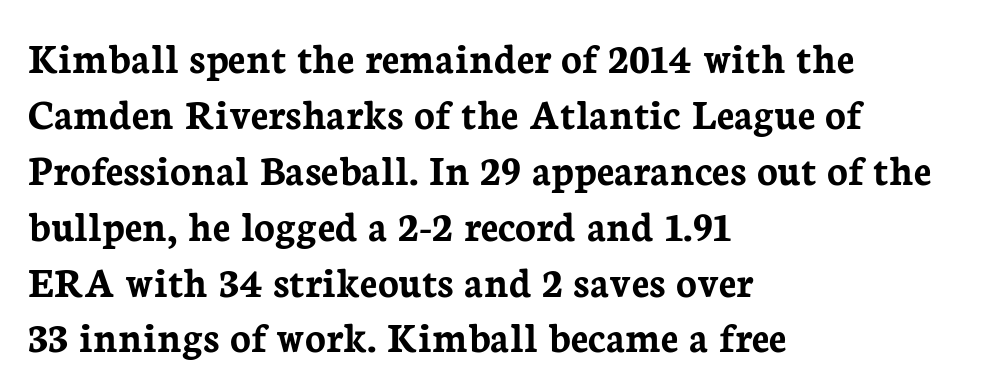
The image shows 43 px semibold serif type, upright; set left-aligned, normal line spacing (1.3x), normal letter spacing, not underlined; low stroke contrast and a medium x-height.
